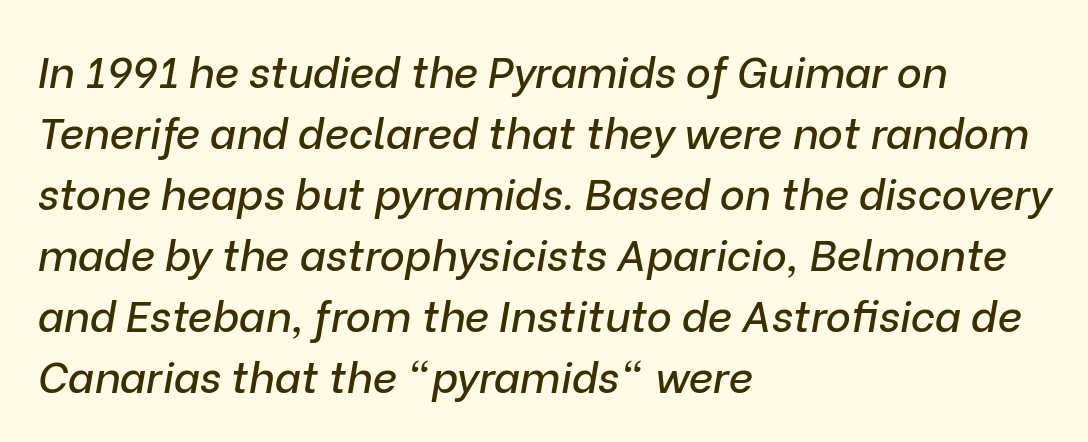
Q: Is the text italic (slanted)? A: Yes, it leans right by about 9 degrees.
Q: Is the text underlined? A: No.
Q: How is the paragraph aligned? A: Left-aligned.
Q: Is the spacing between letters normal or unusually wide? A: Normal.
Q: Is the spacing between lines tight, normal or loose? A: Normal.
Q: Width (condensed, normal, or wide)? A: Normal.
Q: Stroke contrast? A: Low.
Q: x-height? A: Medium.
Q: Monospaced? A: No.
